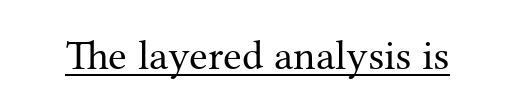
I'd call this a serif setting — the letters wear small feet. Look at the tracking — it's just the regular setting, nothing added. Every character sits straight up, as roman type does. The face looks like a standard text weight, possibly lighter.
